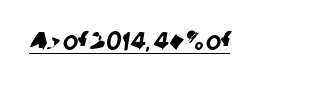
{"underline": "yes", "align": "left", "letter_spacing": "normal", "letter_spacing_em": 0.0, "glyph_px": 26}
